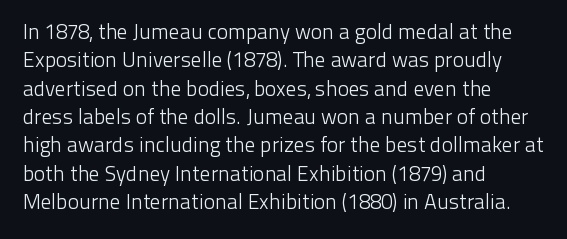
Evenly set lines give the paragraph a standard silhouette. Students, note that the glyphs here touch the page at normal intervals. In terms of posture, this sample is upright. Typeset ragged right — the left edge is the straight one.
